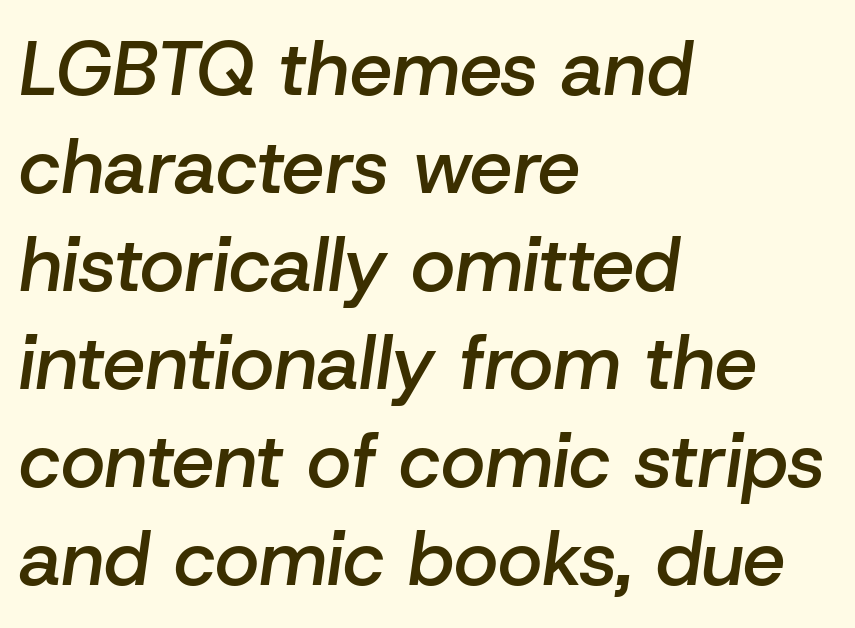
The image shows 76 px semibold type, italic (leaning right); set left-aligned, normal line spacing (1.29x), normal letter spacing, not underlined; low stroke contrast and a medium x-height.
